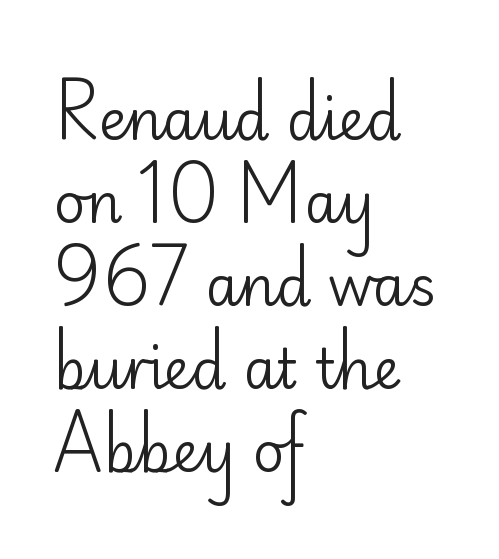
{"serif": "no", "italic": "no", "bold": "no", "weight": "regular", "width": "normal", "stroke_contrast": "low", "x_height": "small", "monospaced": "no", "underline": "no", "align": "left", "line_spacing": "normal", "line_spacing_ratio": 1.51, "letter_spacing": "normal", "letter_spacing_em": 0.0, "glyph_px": 55}
